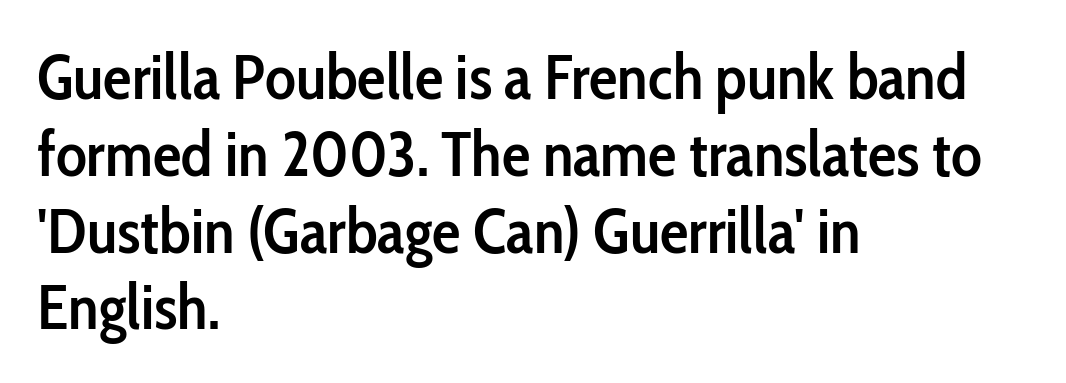
Q: Is the text bold? A: Semi-bold.
Q: Is the text italic (slanted)? A: No, it is upright.
Q: Is the typeface a serif or a sans-serif typeface? A: Sans-serif.
Q: Is the text underlined? A: No.
Q: How is the paragraph aligned? A: Left-aligned.
Q: Is the spacing between letters normal or unusually wide? A: Normal.
Q: Width (condensed, normal, or wide)? A: Condensed.
Q: Stroke contrast? A: Low.
Q: x-height? A: Medium.
Q: Monospaced? A: No.
